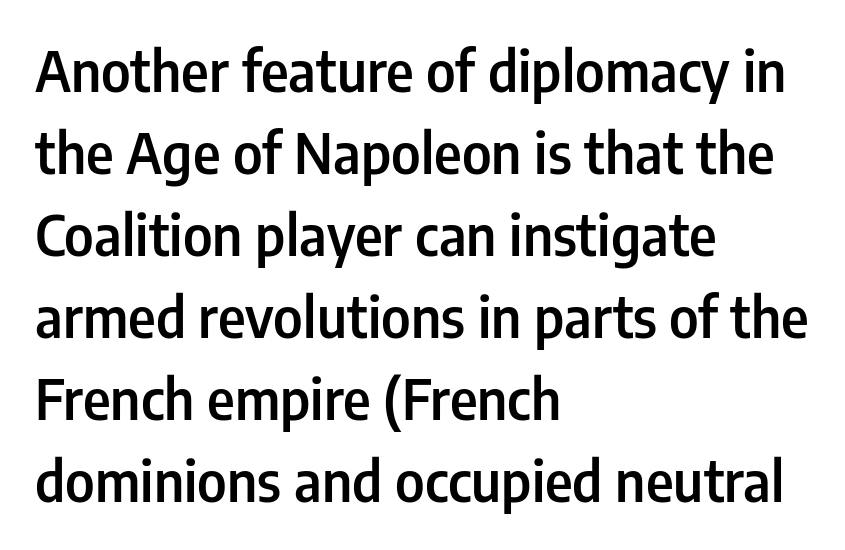
Q: Is the text bold? A: Semi-bold.
Q: Is the text italic (slanted)? A: No, it is upright.
Q: Is the typeface a serif or a sans-serif typeface? A: Sans-serif.
Q: Is the text underlined? A: No.
Q: How is the paragraph aligned? A: Left-aligned.
Q: Is the spacing between letters normal or unusually wide? A: Normal.
Q: Is the spacing between lines tight, normal or loose? A: Normal.
Q: Width (condensed, normal, or wide)? A: Condensed.
Q: Stroke contrast? A: Low.
Q: x-height? A: Medium.
Q: Monospaced? A: No.
